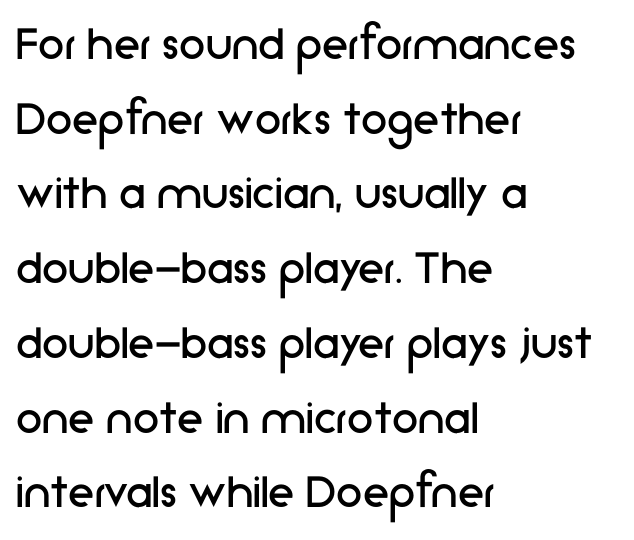
{"serif": "no", "italic": "no", "bold": "no", "weight": "regular", "width": "normal", "stroke_contrast": "low", "x_height": "medium", "monospaced": "no", "underline": "no", "align": "left", "line_spacing": "normal", "line_spacing_ratio": 1.41, "letter_spacing": "normal", "letter_spacing_em": 0.0, "glyph_px": 53}
